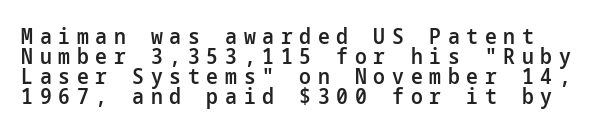
This rendering features lettering with no underline. The glyphs have the mass of a demibold cut, below bold. Posture: straight, roman, zero tilt. Inter-character spacing is expanded well beyond the font's built-in metrics. Leading: reduced.
